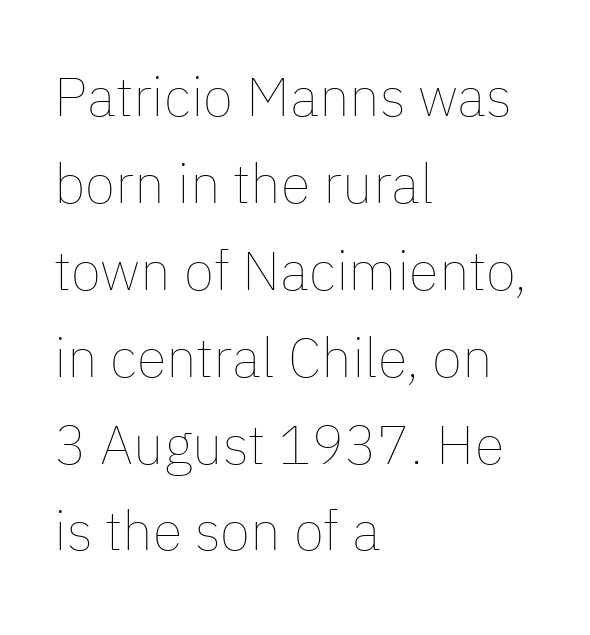
Q: Is the text bold? A: No.
Q: Is the text italic (slanted)? A: No, it is upright.
Q: Is the text underlined? A: No.
Q: How is the paragraph aligned? A: Left-aligned.
Q: Is the spacing between letters normal or unusually wide? A: Normal.
Q: Is the spacing between lines tight, normal or loose? A: Normal.
Q: Width (condensed, normal, or wide)? A: Normal.
Q: Stroke contrast? A: Low.
Q: x-height? A: Medium.
Q: Monospaced? A: No.
